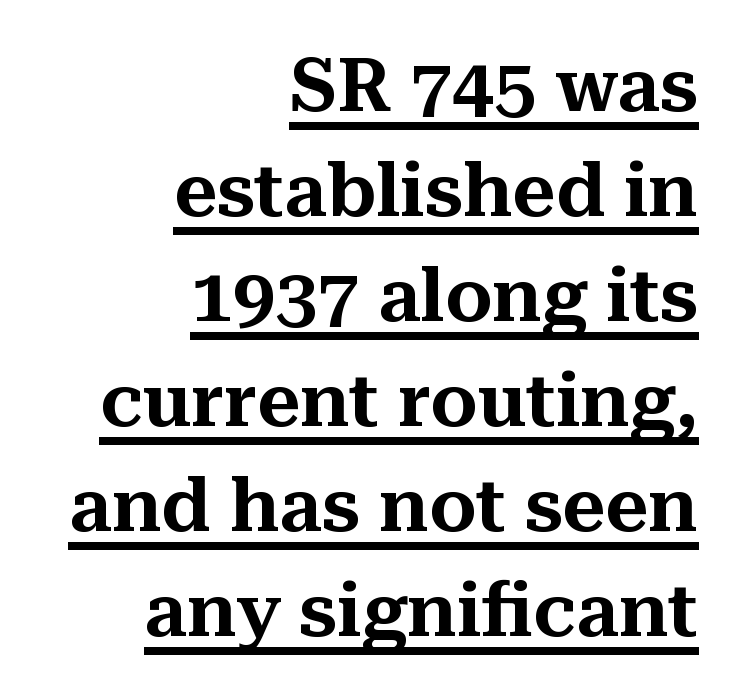
{"serif": "yes", "italic": "no", "width": "normal", "stroke_contrast": "medium", "x_height": "medium", "monospaced": "no", "underline": "yes", "align": "right", "line_spacing": "normal", "line_spacing_ratio": 1.4, "letter_spacing": "normal", "letter_spacing_em": 0.0, "glyph_px": 75}
